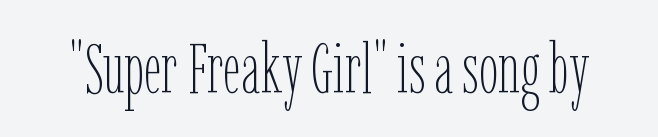
{"italic": "no", "bold": "no", "weight": "thin", "width": "condensed", "stroke_contrast": "low", "x_height": "medium", "monospaced": "no", "underline": "no", "letter_spacing": "normal", "letter_spacing_em": 0.0, "glyph_px": 70}
